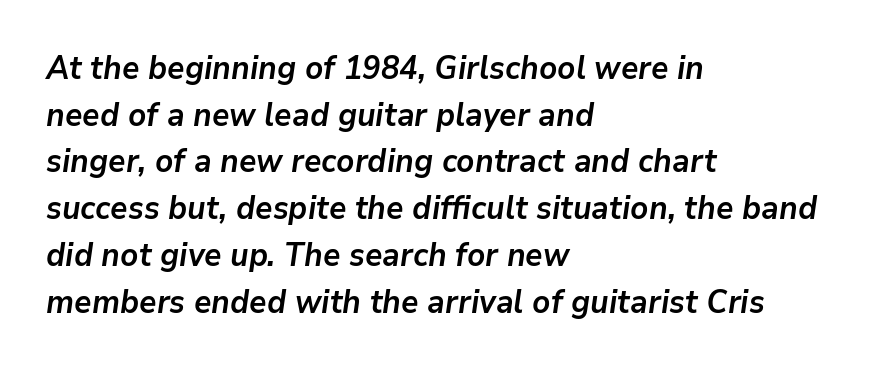
The image shows 32 px semibold type, italic (leaning right); set left-aligned, normal line spacing (1.46x), normal letter spacing, not underlined; low stroke contrast and a medium x-height.
